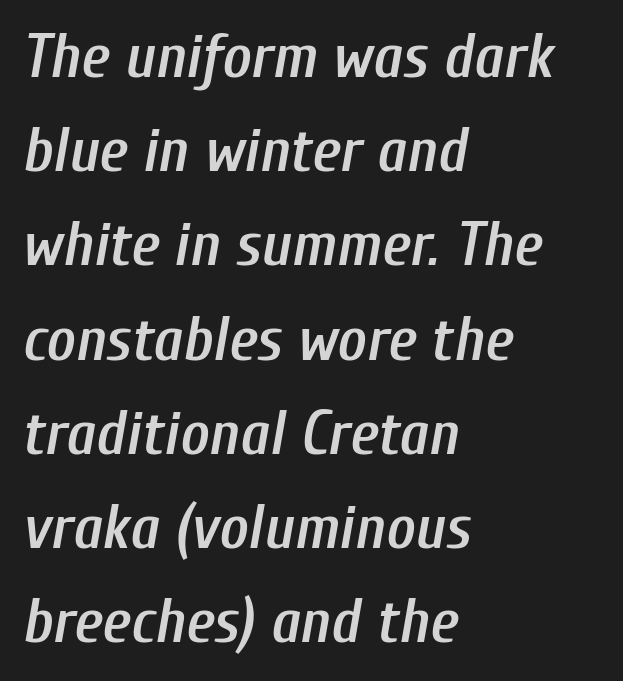
Teacher's note: observe the even left margin — that is flush-left alignment. Stroke thickness is moderately raised; the sample reads as semibold. Each letter keeps its own natural width here, so spacing adapts to shape. Successive baselines arrive at the customary interval. Clear beneath every line of the passage.
